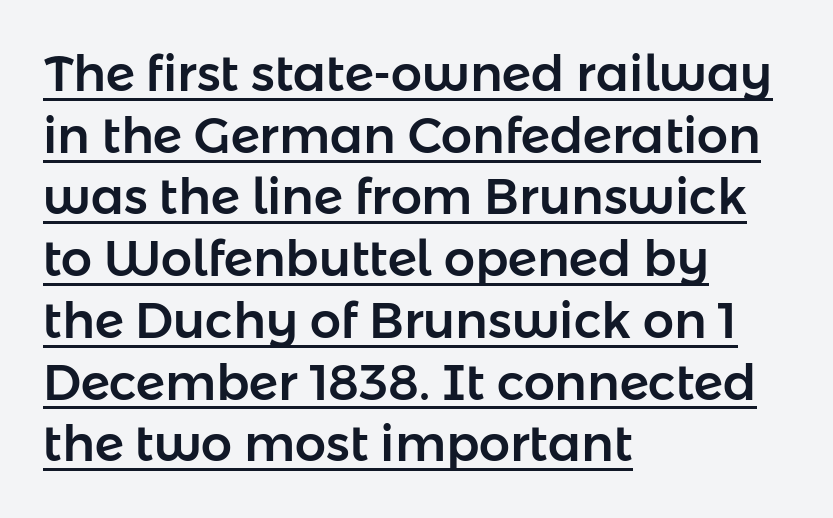
Q: Is the text italic (slanted)? A: No, it is upright.
Q: Is the typeface a serif or a sans-serif typeface? A: Sans-serif.
Q: Is the text underlined? A: Yes.
Q: How is the paragraph aligned? A: Left-aligned.
Q: Is the spacing between letters normal or unusually wide? A: Normal.
Q: Is the spacing between lines tight, normal or loose? A: Normal.
Q: Width (condensed, normal, or wide)? A: Normal.
Q: Stroke contrast? A: Low.
Q: x-height? A: Medium.
Q: Monospaced? A: No.
